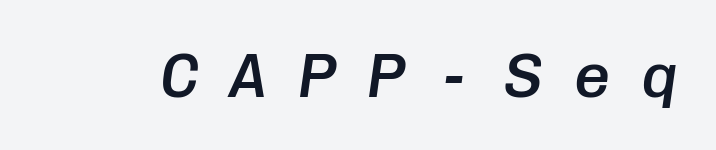
The image shows 63 px semibold type, italic (leaning right), monospaced; set unusually wide letter spacing (+0.49 em), not underlined; low stroke contrast and a medium x-height.
